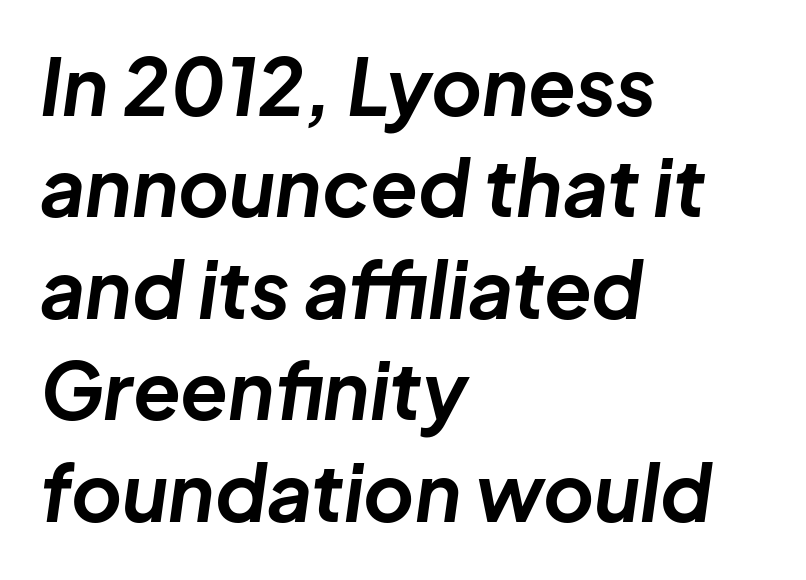
Q: Is the text bold? A: Yes.
Q: Is the text italic (slanted)? A: Yes, it leans right by about 8 degrees.
Q: Is the text underlined? A: No.
Q: How is the paragraph aligned? A: Left-aligned.
Q: Is the spacing between letters normal or unusually wide? A: Normal.
Q: Is the spacing between lines tight, normal or loose? A: Normal.
Q: Width (condensed, normal, or wide)? A: Normal.
Q: Stroke contrast? A: Low.
Q: x-height? A: Medium.
Q: Monospaced? A: No.
